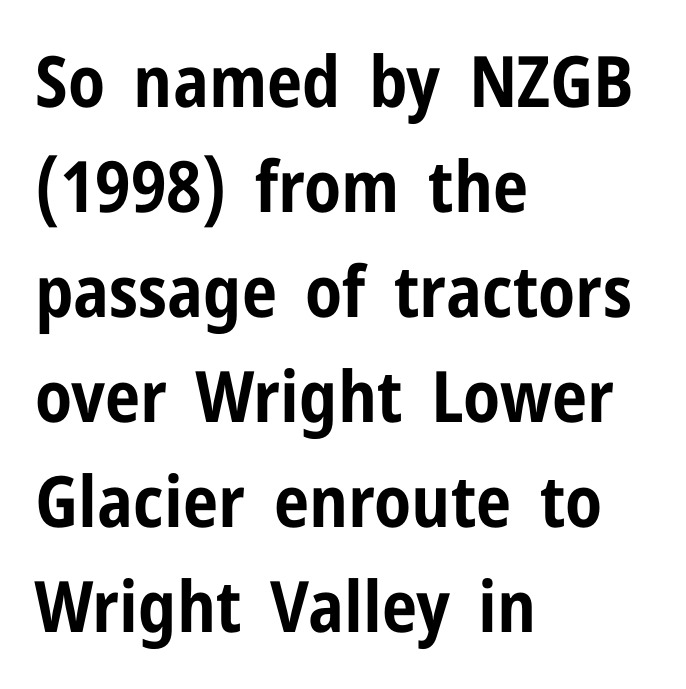
Notice how the stems are strictly vertical — no italics here. Default kerning and tracking; the words read as compact shapes. The baseline area is clear. Varying glyph widths throughout — classic text-font behaviour.
